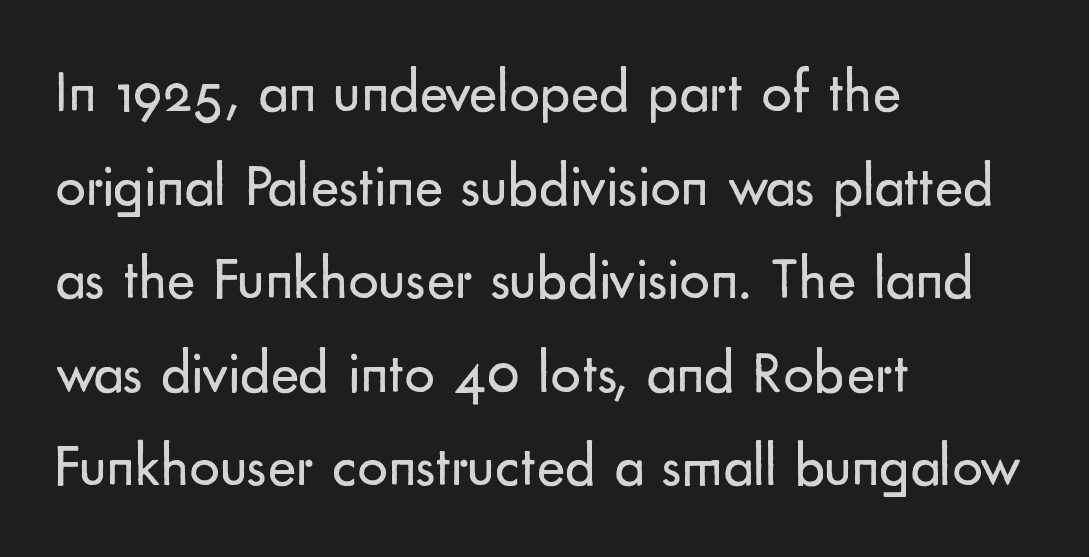
{"serif": "no", "italic": "no", "bold": "no", "weight": "regular", "width": "normal", "stroke_contrast": "low", "x_height": "small", "monospaced": "no", "underline": "no", "align": "left", "line_spacing": "normal", "line_spacing_ratio": 1.56, "letter_spacing": "normal", "letter_spacing_em": 0.0, "glyph_px": 60}
